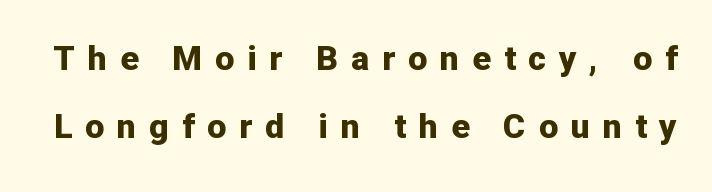
Q: Is the text bold? A: Yes.
Q: Is the text italic (slanted)? A: No, it is upright.
Q: Is the typeface a serif or a sans-serif typeface? A: Sans-serif.
Q: Is the text underlined? A: No.
Q: Is the spacing between letters normal or unusually wide? A: Unusually wide.
Q: Is the spacing between lines tight, normal or loose? A: Loose.
Q: Width (condensed, normal, or wide)? A: Normal.
Q: Stroke contrast? A: Low.
Q: x-height? A: Medium.
Q: Monospaced? A: No.
